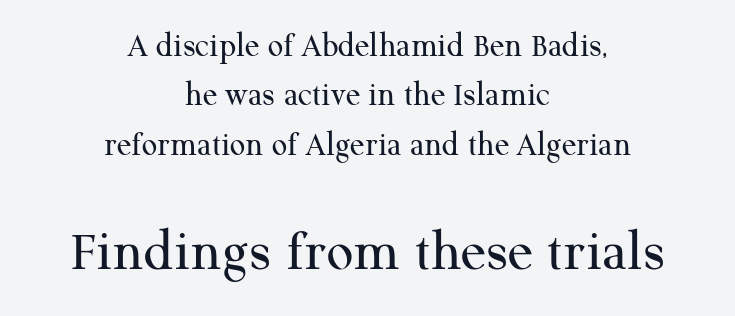
{"serif": "yes", "italic": "no", "bold": "no", "weight": "regular", "width": "normal", "stroke_contrast": "medium", "x_height": "medium", "monospaced": "no", "underline": "no", "align": "center", "line_spacing": "normal", "line_spacing_ratio": 1.45, "letter_spacing": "normal", "letter_spacing_em": 0.0, "larger_block": "second", "size_ratio": 1.74, "glyph_px": 59}
